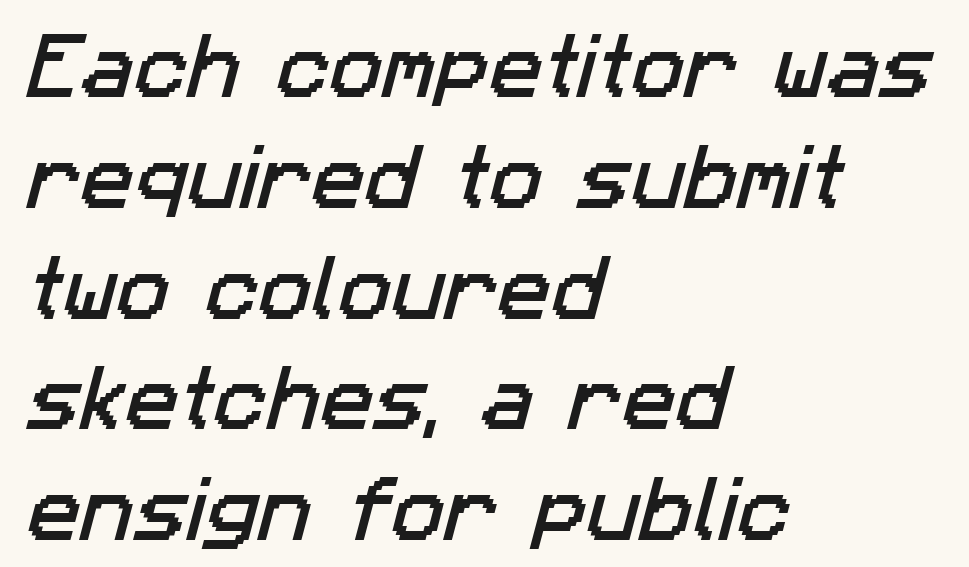
Looks like regular typesetting: each glyph gets only the width it needs. One-word summary of the alignment: left. This rendering features lettering with no underline. Glyph-to-glyph distance matches everyday printed text.
